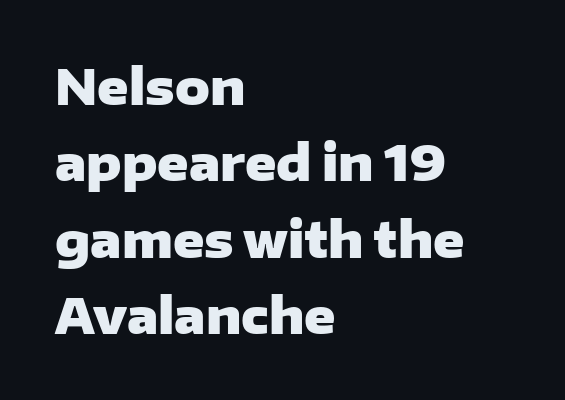
Q: Is the text bold? A: Yes.
Q: Is the text italic (slanted)? A: No, it is upright.
Q: Is the typeface a serif or a sans-serif typeface? A: Sans-serif.
Q: Is the text underlined? A: No.
Q: How is the paragraph aligned? A: Left-aligned.
Q: Is the spacing between letters normal or unusually wide? A: Normal.
Q: Is the spacing between lines tight, normal or loose? A: Normal.
Q: Width (condensed, normal, or wide)? A: Wide.
Q: Stroke contrast? A: Low.
Q: x-height? A: Medium.
Q: Monospaced? A: No.
